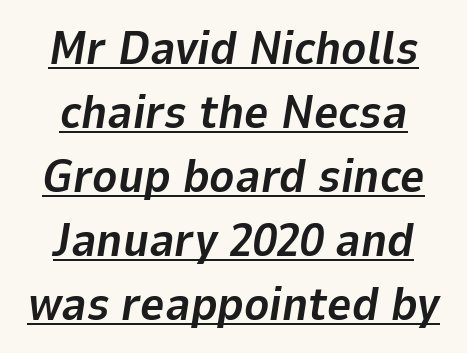
{"italic": "yes", "lean": "right", "slant_degrees": 9, "bold": "yes", "weight": "bold", "width": "normal", "stroke_contrast": "low", "x_height": "medium", "monospaced": "no", "underline": "yes", "align": "center", "line_spacing": "normal", "line_spacing_ratio": 1.36, "letter_spacing": "normal", "letter_spacing_em": 0.0, "glyph_px": 47}
